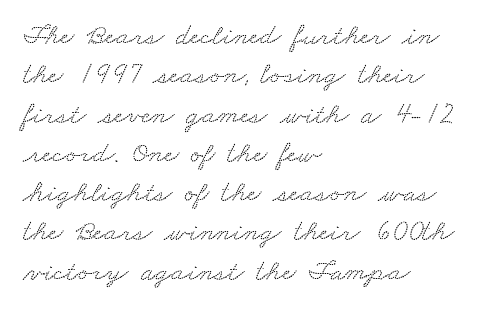
Q: Is the typeface a serif or a sans-serif typeface? A: Serif.
Q: Is the text underlined? A: No.
Q: How is the paragraph aligned? A: Left-aligned.
Q: Is the spacing between letters normal or unusually wide? A: Normal.
Q: Is the spacing between lines tight, normal or loose? A: Normal.
Q: Width (condensed, normal, or wide)? A: Wide.
Q: Stroke contrast? A: Low.
Q: x-height? A: Small.
Q: Monospaced? A: No.
